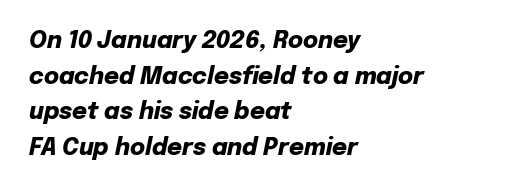
Tracking value appears to be zero — textbook default spacing. Casual observation: everything's shoved over to the left. In terms of leading, this rendering sits right in the middle. An italicized treatment has been applied to the whole sample.
